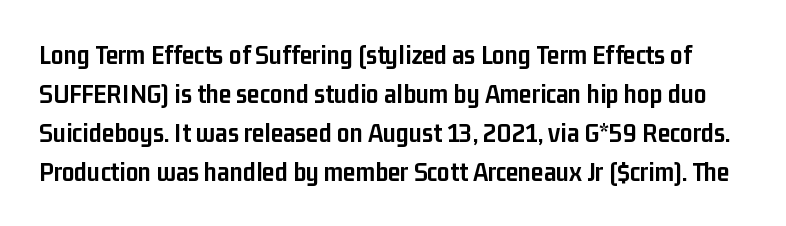
Q: Is the text bold? A: Yes.
Q: Is the text italic (slanted)? A: No, it is upright.
Q: Is the typeface a serif or a sans-serif typeface? A: Sans-serif.
Q: Is the text underlined? A: No.
Q: Is the spacing between letters normal or unusually wide? A: Normal.
Q: Is the spacing between lines tight, normal or loose? A: Normal.
Q: Width (condensed, normal, or wide)? A: Condensed.
Q: Stroke contrast? A: Low.
Q: x-height? A: Medium.
Q: Monospaced? A: No.
